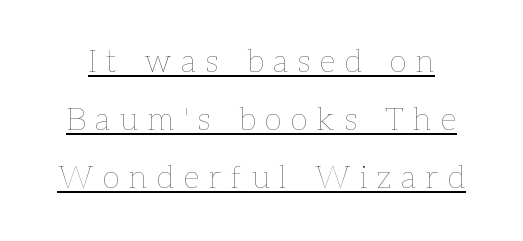
{"italic": "no", "bold": "no", "weight": "thin", "width": "normal", "stroke_contrast": "low", "x_height": "medium", "monospaced": "no", "underline": "yes", "line_spacing_ratio": 1.81, "letter_spacing": "wide", "letter_spacing_em": 0.3, "glyph_px": 32}
